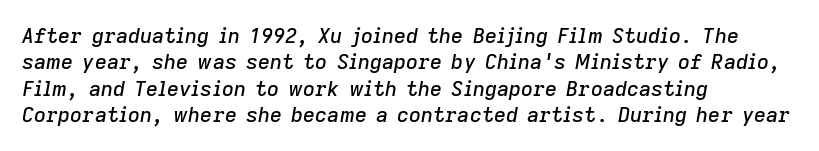
The image shows 21 px text type, italic (leaning right); set left-aligned, normal line spacing (1.26x), normal letter spacing, not underlined.
